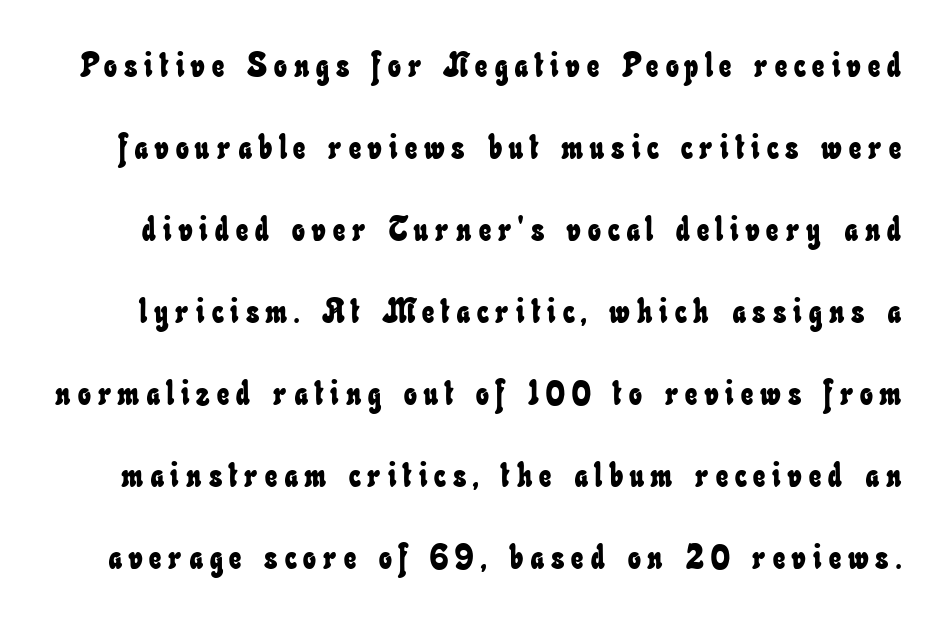
{"width": "condensed", "stroke_contrast": "low", "x_height": "small", "monospaced": "no", "underline": "no", "line_spacing": "loose", "line_spacing_ratio": 2.41, "letter_spacing": "wide", "letter_spacing_em": 0.21, "glyph_px": 34}
